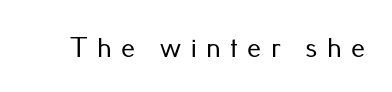
Q: Is the text italic (slanted)? A: No, it is upright.
Q: Is the typeface a serif or a sans-serif typeface? A: Sans-serif.
Q: Is the text underlined? A: No.
Q: Is the spacing between letters normal or unusually wide? A: Unusually wide.
Q: Width (condensed, normal, or wide)? A: Normal.
Q: Stroke contrast? A: Low.
Q: x-height? A: Small.
Q: Monospaced? A: No.
